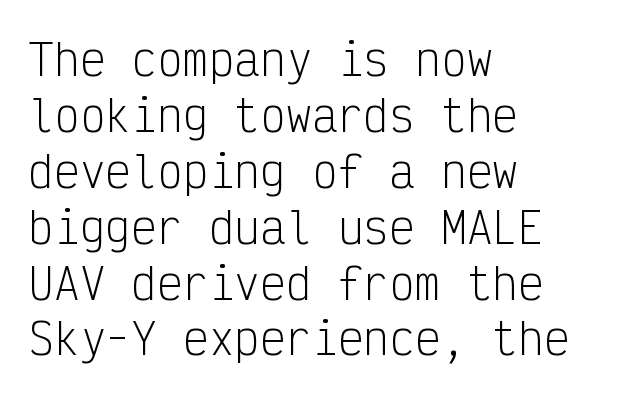
{"serif": "no", "italic": "no", "bold": "no", "weight": "light", "width": "condensed", "stroke_contrast": "low", "x_height": "medium", "monospaced": "yes", "underline": "no", "align": "left", "line_spacing": "normal", "line_spacing_ratio": 1.3, "letter_spacing": "normal", "letter_spacing_em": 0.0, "glyph_px": 43}
